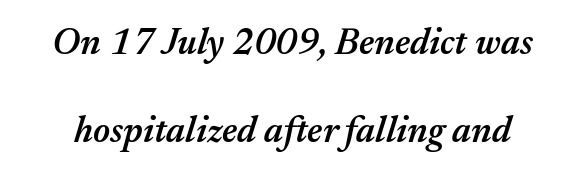
Does the leading feel generous? Absolutely, it's lavish. Has an underline been added? It has not. Caption: standard tracking, unaltered. You could not count columns in this text — the font is proportionally spaced. Slightly chunky letters — semibold, I'd say, not full bold. Style check: oblique.
